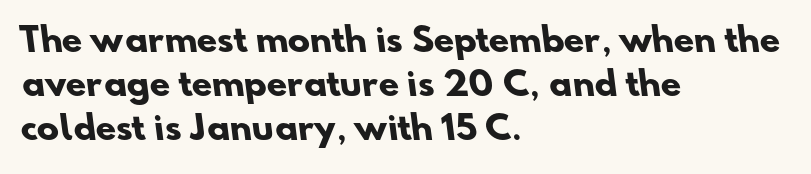
I'd call this a sans setting — the letters go barefoot. Characters follow at the spacing the type designer built in. The rendering uses natural spacing where letterforms have individual widths. Line beginnings align vertically; line endings do not.
